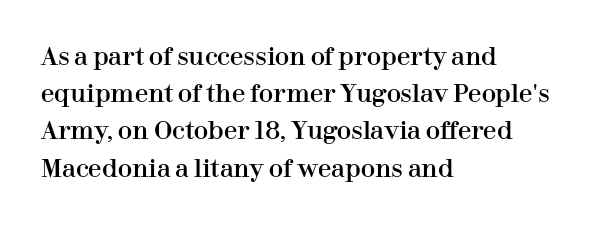
{"italic": "no", "underline": "no", "align": "left", "line_spacing": "normal", "line_spacing_ratio": 1.55, "letter_spacing": "normal", "letter_spacing_em": 0.0, "glyph_px": 24}
